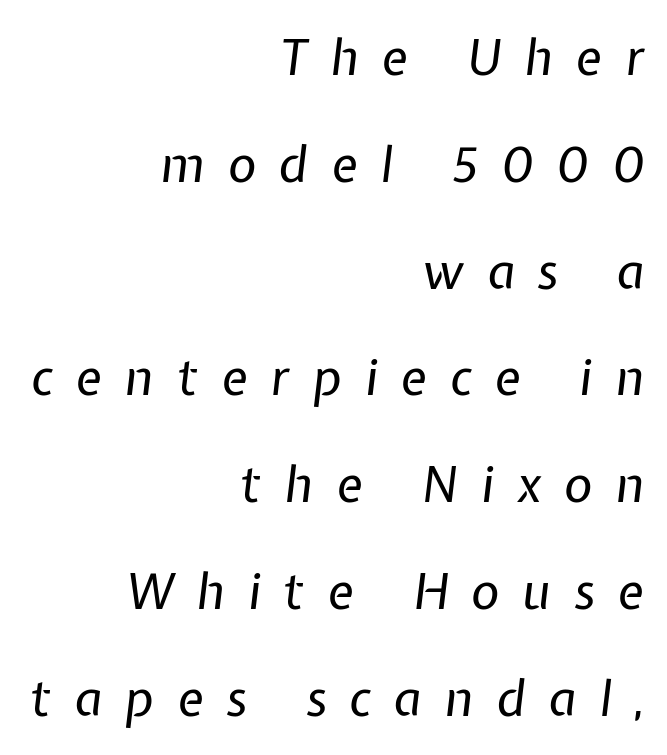
{"italic": "yes", "lean": "right", "slant_degrees": 7, "bold": "no", "weight": "regular", "width": "normal", "stroke_contrast": "low", "x_height": "medium", "monospaced": "no", "underline": "no", "align": "right", "line_spacing": "loose", "line_spacing_ratio": 2.18, "letter_spacing": "wide", "letter_spacing_em": 0.47, "glyph_px": 49}
